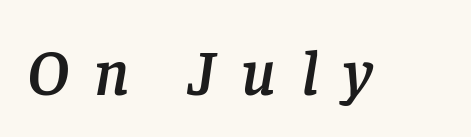
{"serif": "yes", "italic": "yes", "lean": "right", "slant_degrees": 8, "width": "normal", "stroke_contrast": "low", "x_height": "large", "monospaced": "no", "underline": "no", "letter_spacing": "wide", "letter_spacing_em": 0.38, "glyph_px": 65}
